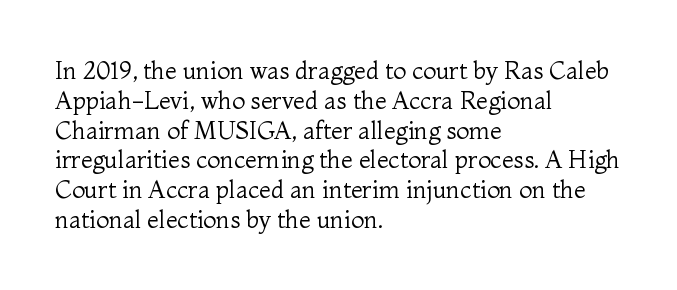
{"italic": "no", "bold": "no", "underline": "no", "align": "left", "line_spacing_ratio": 1.24, "letter_spacing": "normal", "letter_spacing_em": 0.0, "glyph_px": 24}
